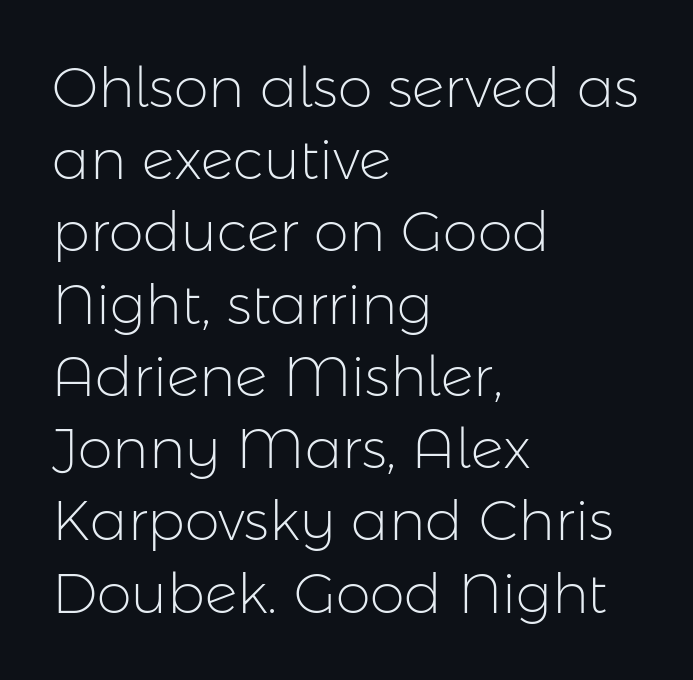
{"serif": "no", "italic": "no", "bold": "no", "weight": "light", "width": "normal", "stroke_contrast": "low", "x_height": "medium", "monospaced": "no", "underline": "no", "align": "left", "line_spacing": "normal", "line_spacing_ratio": 1.29, "letter_spacing": "normal", "letter_spacing_em": 0.0, "glyph_px": 56}
